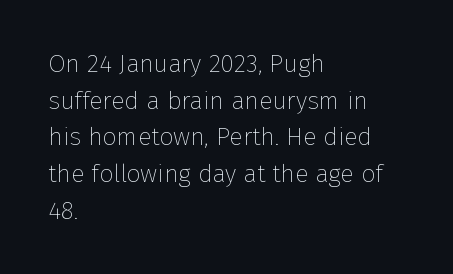
Weight: in the light-to-regular range. In CSS terms this would be text-align: left. The letters stand straight up with perfectly vertical stems. Each new line begins a customary step beneath the previous one. Characters follow at the spacing the type designer built in.
